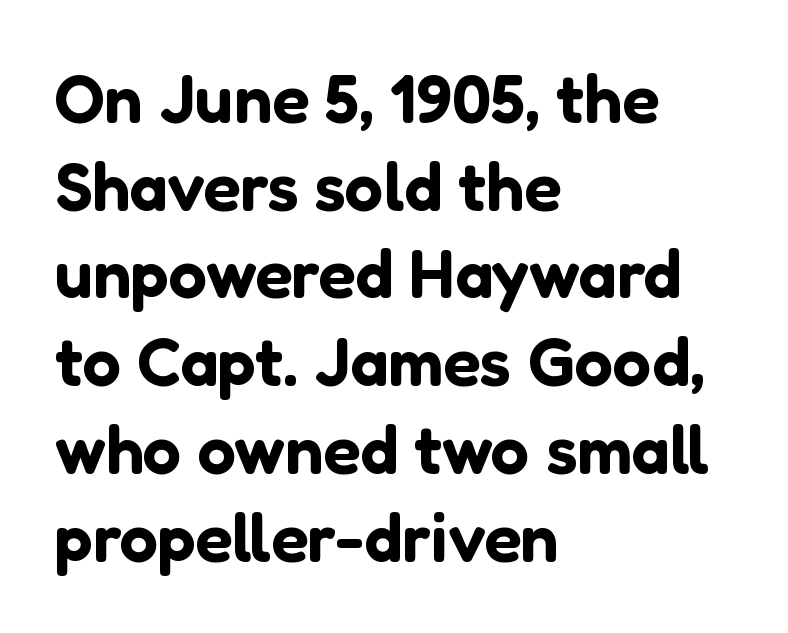
{"serif": "no", "italic": "no", "width": "normal", "stroke_contrast": "low", "x_height": "medium", "monospaced": "no", "underline": "no", "align": "left", "line_spacing": "normal", "line_spacing_ratio": 1.29, "letter_spacing": "normal", "letter_spacing_em": 0.0, "glyph_px": 68}
